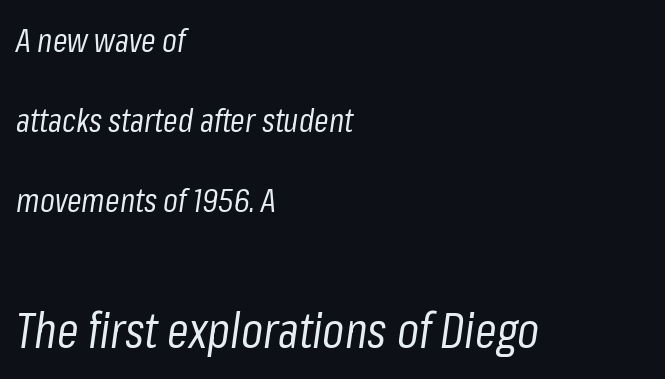
Q: Is the text bold? A: No.
Q: Is the text italic (slanted)? A: Yes, it leans right by about 8 degrees.
Q: Is the text underlined? A: No.
Q: How is the paragraph aligned? A: Left-aligned.
Q: Is the spacing between letters normal or unusually wide? A: Normal.
Q: Is the spacing between lines tight, normal or loose? A: Loose.
Q: Which block of text is set in a larger size, the first (top) or the second (bottom)? A: The second (bottom) one.
Q: Width (condensed, normal, or wide)? A: Condensed.
Q: Stroke contrast? A: Low.
Q: x-height? A: Medium.
Q: Monospaced? A: No.
